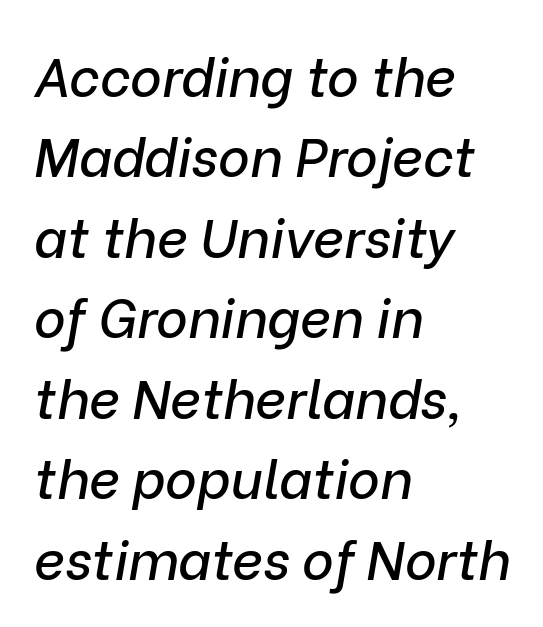
The passage shown is not underscored anywhere. You could not count columns in this text — the font is proportionally spaced. These lines stack with their left ends in a neat column. Quick note: italic. A typesetter would call this zero additional tracking. Line spacing here is normal.
